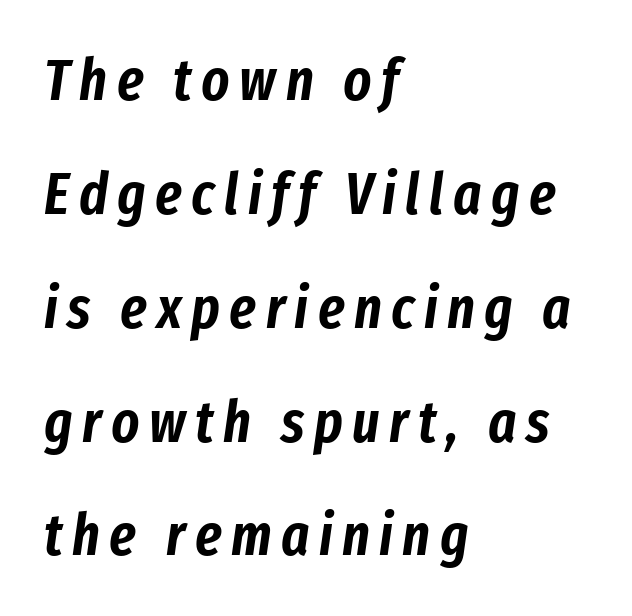
Q: Is the text italic (slanted)? A: Yes, it leans right by about 8 degrees.
Q: Is the text underlined? A: No.
Q: How is the paragraph aligned? A: Left-aligned.
Q: Is the spacing between lines tight, normal or loose? A: Loose.
Q: Width (condensed, normal, or wide)? A: Condensed.
Q: Stroke contrast? A: Low.
Q: x-height? A: Medium.
Q: Monospaced? A: No.
